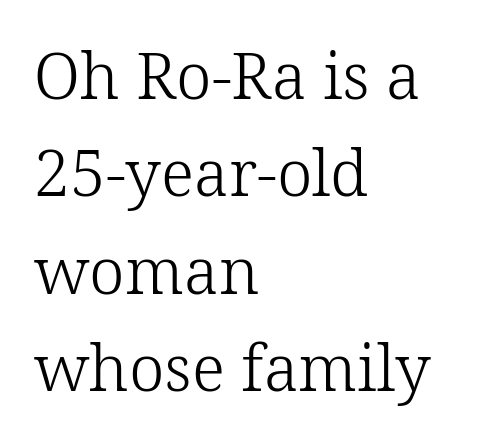
{"serif": "yes", "italic": "no", "bold": "no", "weight": "light", "width": "normal", "stroke_contrast": "low", "x_height": "medium", "monospaced": "no", "underline": "no", "align": "left", "line_spacing": "normal", "line_spacing_ratio": 1.52, "letter_spacing": "normal", "letter_spacing_em": 0.0, "glyph_px": 64}
